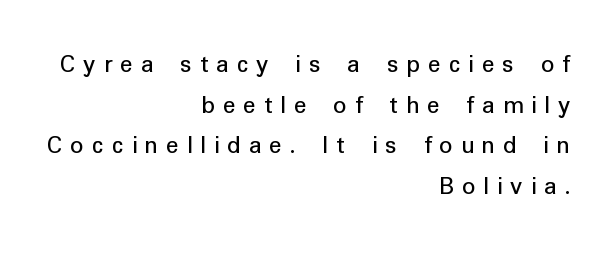
The foot of each line stays bare and open. This sample uses expanded letter spacing, leaving extra air between glyphs. Unlike italic type, these characters show no tilt at all. This is not heavy type; no bold has been used. One-word summary of the alignment: right. Regular leading.
